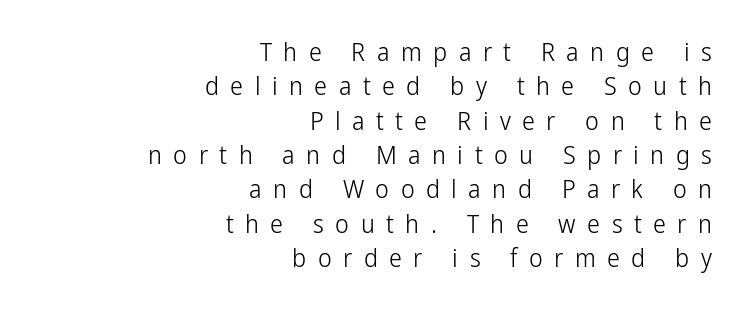
The image shows 26 px text type, upright; set right-aligned, normal line spacing (1.32x), unusually wide letter spacing (+0.44 em), not underlined.
